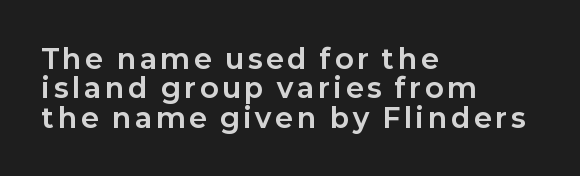
When letters stand straight like this, we call the style roman or upright. Type without underlining. Whoever set this chose condensed vertical rhythm over breathing room. Is the block centered? No — it sits flush against the left margin. Caption: bold face, heavy strokes.
